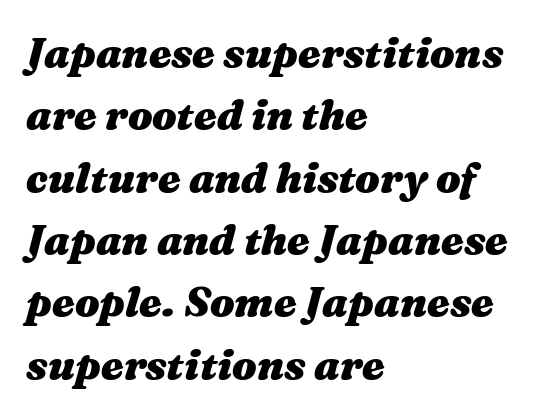
The image shows 41 px heavy, wide type, italic (leaning right); set left-aligned, normal line spacing (1.52x), normal letter spacing, not underlined; medium stroke contrast and a medium x-height.
